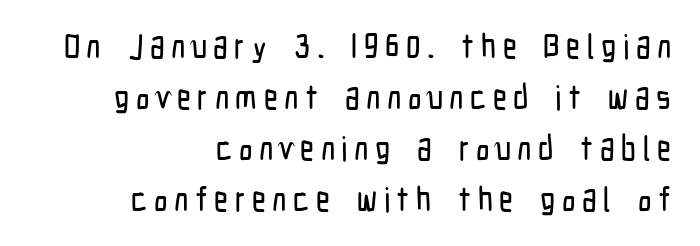
Horizontal alignment here is rightward, an uncommon choice for prose. Typographically, this falls in the sans-serif category. Is this a fixed-width face? No — the glyphs have proportional, varying widths. This sample uses an upright cut, with every glyph sitting square on the baseline.
